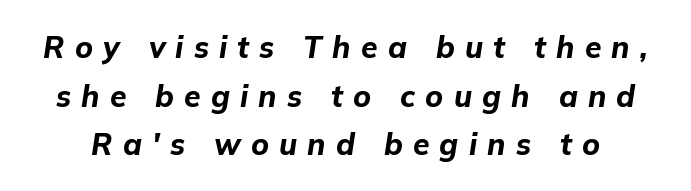
{"italic": "yes", "lean": "right", "slant_degrees": 9, "bold": "yes", "weight": "bold", "width": "normal", "stroke_contrast": "low", "x_height": "medium", "monospaced": "no", "underline": "no", "line_spacing": "normal", "line_spacing_ratio": 1.62, "letter_spacing": "wide", "letter_spacing_em": 0.34, "glyph_px": 30}
